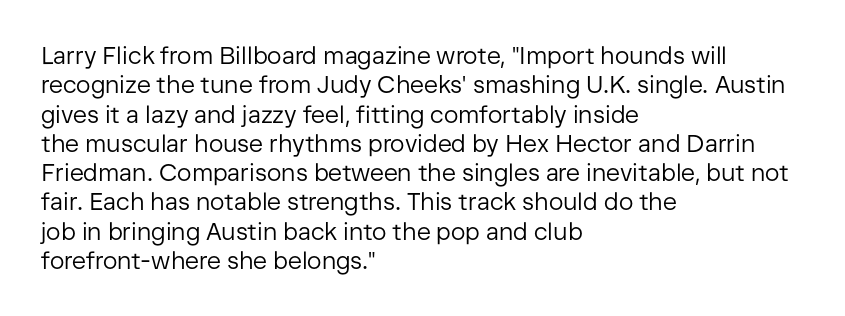
Notice how the stems are strictly vertical — no italics here. Standard letterfit; no display-style spreading of the glyphs. The space beneath each line is pristine and unruled. Counters stay open thanks to moderate or lighter strokes. A classic flush-left, rag-right setting is used for this passage.
